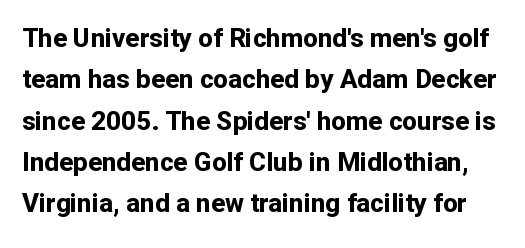
{"italic": "no", "bold": "yes", "underline": "no", "line_spacing": "normal", "line_spacing_ratio": 1.59, "letter_spacing": "normal", "letter_spacing_em": 0.0, "glyph_px": 26}
